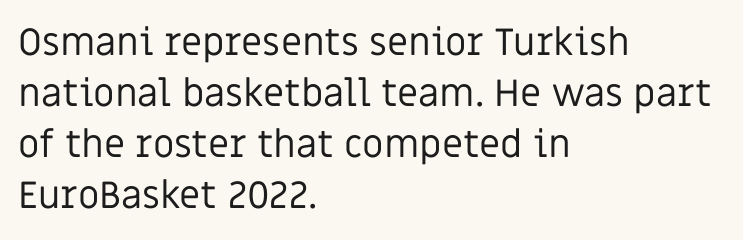
Q: Is the text bold? A: No.
Q: Is the text italic (slanted)? A: No, it is upright.
Q: Is the typeface a serif or a sans-serif typeface? A: Sans-serif.
Q: Is the text underlined? A: No.
Q: How is the paragraph aligned? A: Left-aligned.
Q: Is the spacing between letters normal or unusually wide? A: Normal.
Q: Is the spacing between lines tight, normal or loose? A: Normal.
Q: Width (condensed, normal, or wide)? A: Normal.
Q: Stroke contrast? A: Low.
Q: x-height? A: Large.
Q: Monospaced? A: No.
